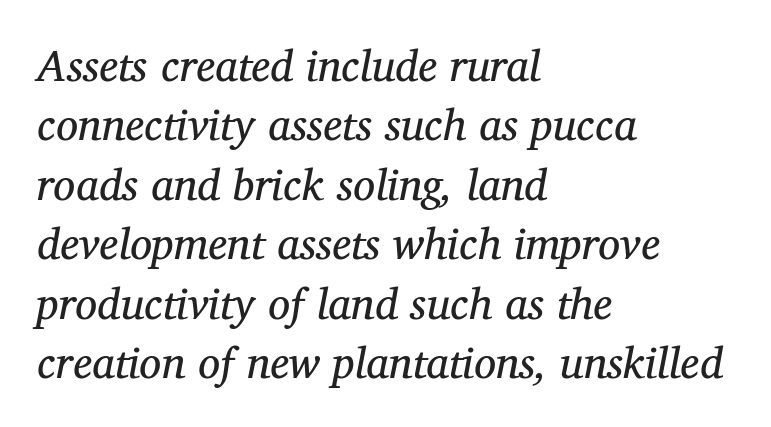
The image shows 44 px regular-weight serif type, italic (leaning right); set left-aligned, normal line spacing (1.35x), normal letter spacing, not underlined; medium stroke contrast and a medium x-height.
